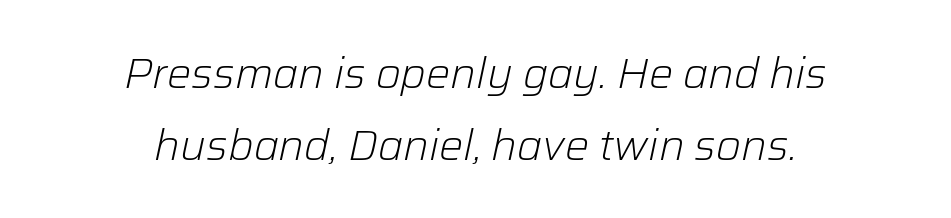
The image shows 43 px light type, italic (leaning right); set centered, normal line spacing (1.67x), normal letter spacing, not underlined; low stroke contrast and a medium x-height.
